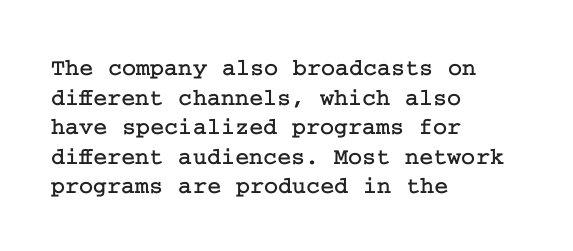
{"italic": "no", "underline": "no", "align": "left", "line_spacing_ratio": 1.23, "letter_spacing": "normal", "letter_spacing_em": 0.0, "glyph_px": 24}
